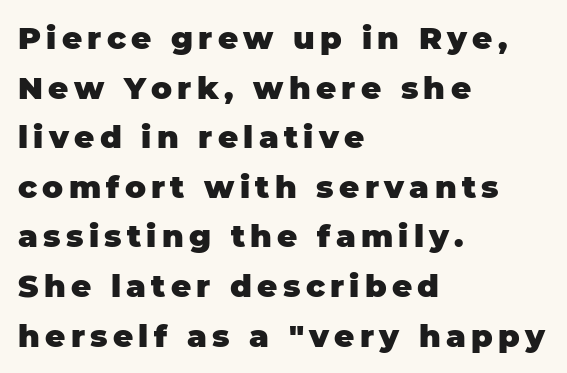
Is there any slant? The stems are plumb. The passage shown is typeset with a sans-serif family. This rendering features lettering with no underline. Notice how thick the strokes are: this is what a full bold looks like. You could not count columns in this text — the font is proportionally spaced. Line beginnings align vertically; line endings do not.
